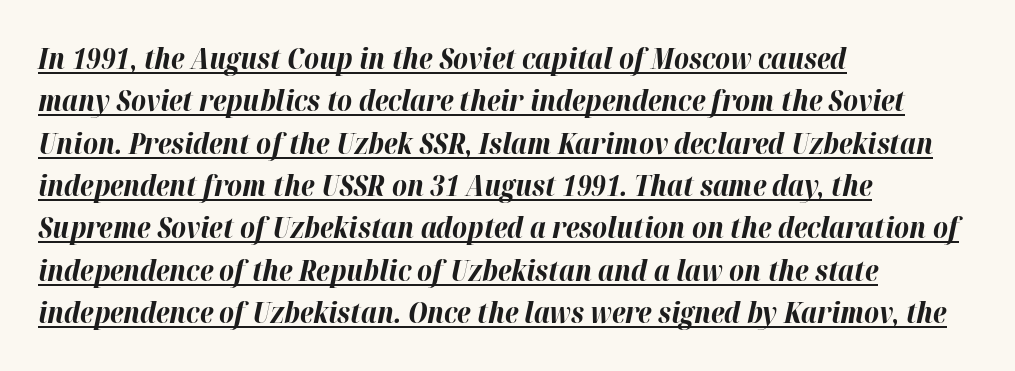
{"italic": "yes", "lean": "right", "slant_degrees": 12, "bold": "yes", "weight": "bold", "width": "normal", "stroke_contrast": "high", "x_height": "medium", "monospaced": "no", "underline": "yes", "align": "left", "line_spacing": "normal", "line_spacing_ratio": 1.46, "letter_spacing": "normal", "letter_spacing_em": 0.0, "glyph_px": 29}
